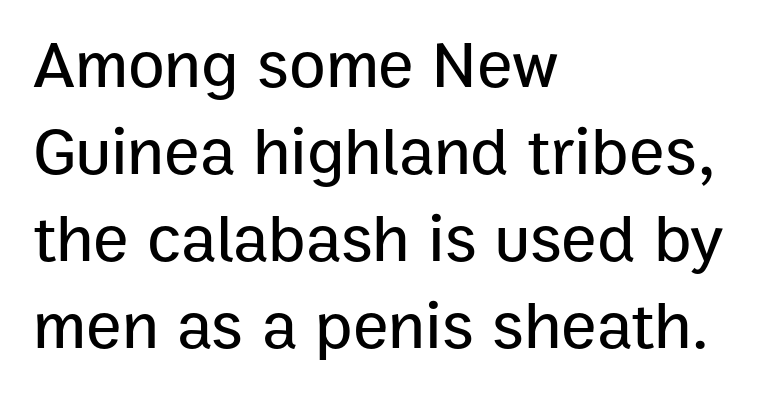
{"serif": "no", "italic": "no", "width": "normal", "stroke_contrast": "low", "x_height": "medium", "monospaced": "no", "underline": "no", "align": "left", "line_spacing": "normal", "line_spacing_ratio": 1.3, "letter_spacing": "normal", "letter_spacing_em": 0.0, "glyph_px": 67}
